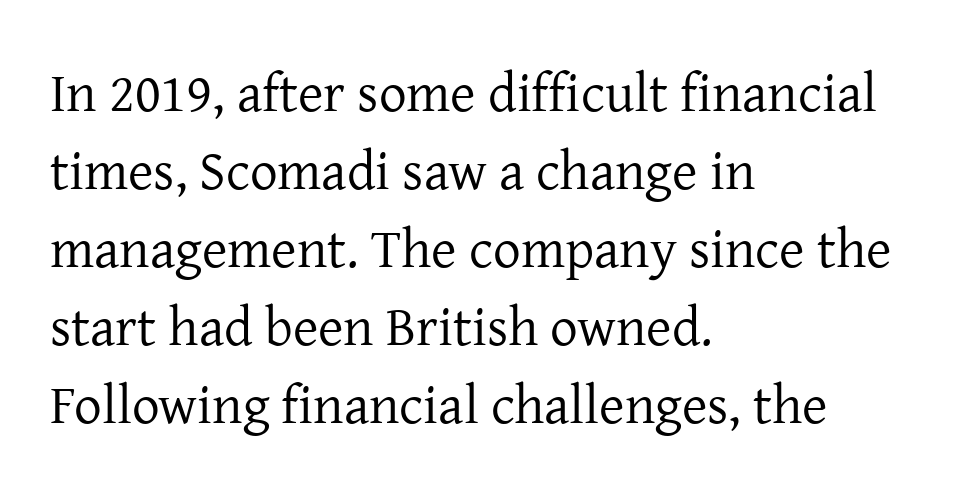
The image shows 55 px regular-weight serif type, upright; set left-aligned, normal line spacing (1.42x), normal letter spacing, not underlined; low stroke contrast and a medium x-height.
